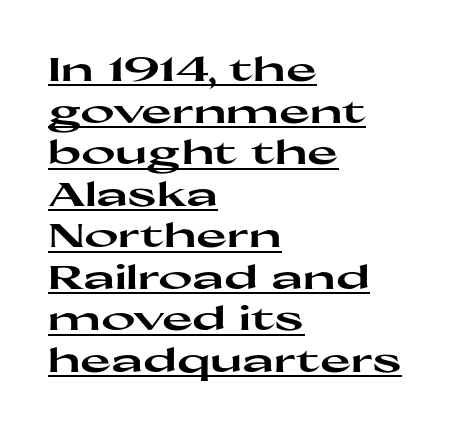
Notice how a bar underscores the lettering throughout. Regarding leading, the lines here are spaced in the standard way. Each letter keeps its own natural width here, so spacing adapts to shape. Type style note: lacks serifs. All the whitespace from short lines collects on the right. Tall strokes in this sample are plumb rather than angled.
